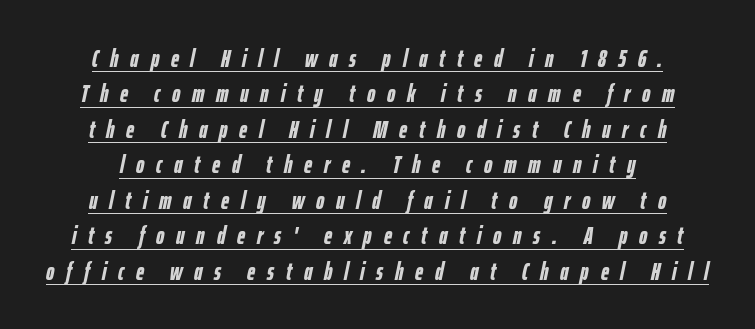
{"italic": "yes", "lean": "right", "slant_degrees": 12, "bold": "yes", "underline": "yes", "align": "center", "line_spacing": "normal", "line_spacing_ratio": 1.42, "letter_spacing": "wide", "letter_spacing_em": 0.47, "glyph_px": 25}
